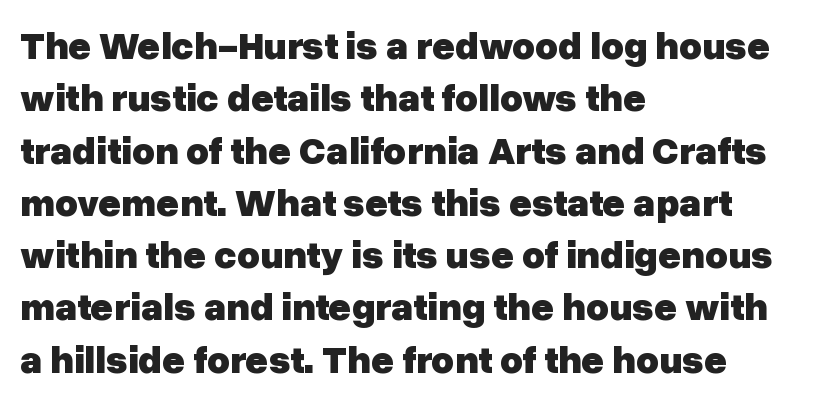
You could not count columns in this text — the font is proportionally spaced. I'd call this a sans setting — the letters go barefoot. This rendering features lettering with no underline. Compared with typical paragraphs, the rows here are spaced about the same. In terms of weight, the rendering is a true, heavy bold. The letters stand straight up with perfectly vertical stems.
